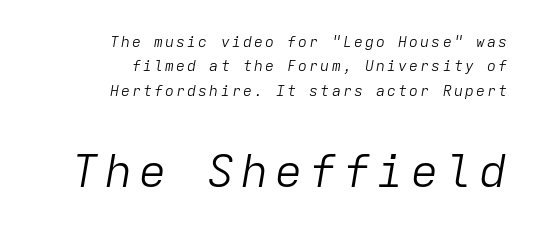
The image shows 46 px light type, italic (leaning right), monospaced; set right-aligned, normal line spacing (1.62x), not underlined; the second (bottom) block is 3.07x larger; low stroke contrast and a medium x-height.
